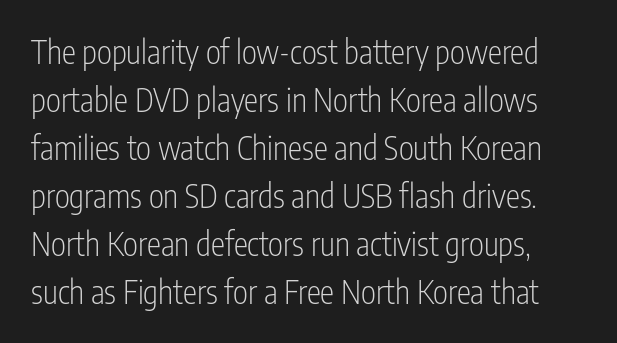
The image shows 32 px light, condensed sans-serif type, upright; set normal line spacing (1.5x), normal letter spacing, not underlined; low stroke contrast and a medium x-height.
